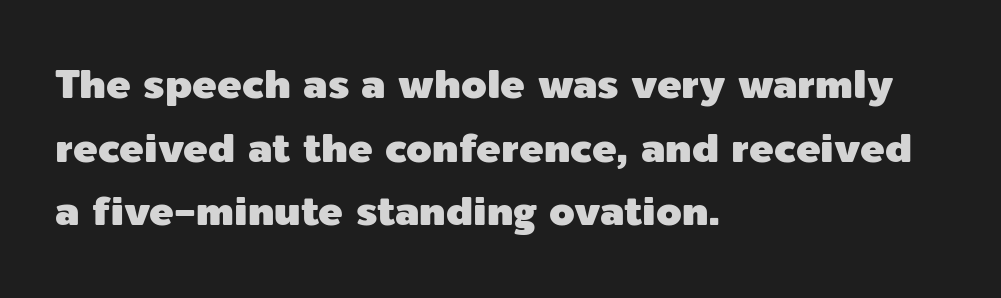
{"serif": "no", "italic": "no", "width": "normal", "x_height": "medium", "monospaced": "no", "underline": "no", "align": "left", "line_spacing": "normal", "line_spacing_ratio": 1.55, "letter_spacing": "normal", "letter_spacing_em": 0.0, "glyph_px": 41}
